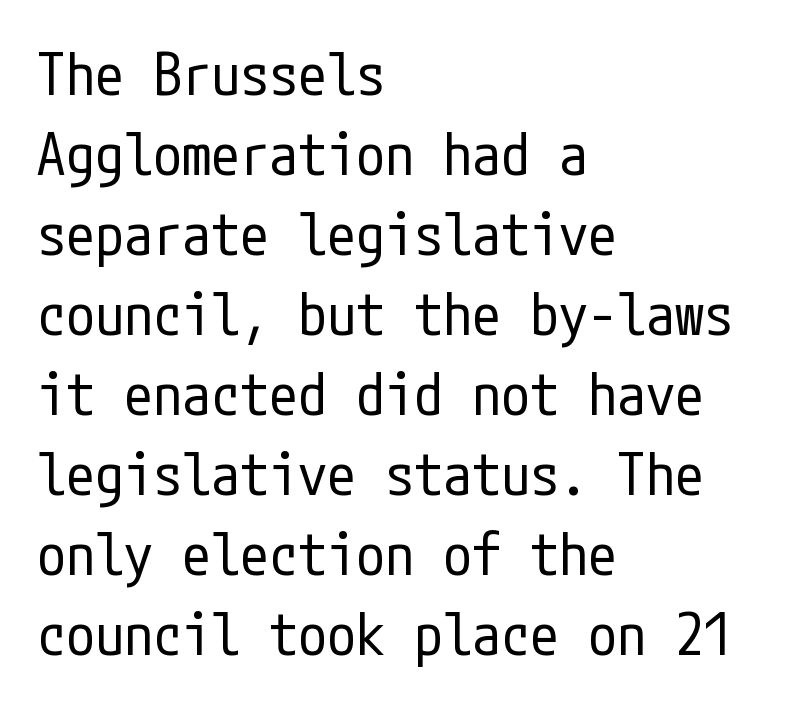
Q: Is the text bold? A: No.
Q: Is the text italic (slanted)? A: No, it is upright.
Q: Is the typeface a serif or a sans-serif typeface? A: Sans-serif.
Q: Is the text underlined? A: No.
Q: How is the paragraph aligned? A: Left-aligned.
Q: Is the spacing between letters normal or unusually wide? A: Normal.
Q: Is the spacing between lines tight, normal or loose? A: Normal.
Q: Width (condensed, normal, or wide)? A: Condensed.
Q: Stroke contrast? A: Low.
Q: x-height? A: Medium.
